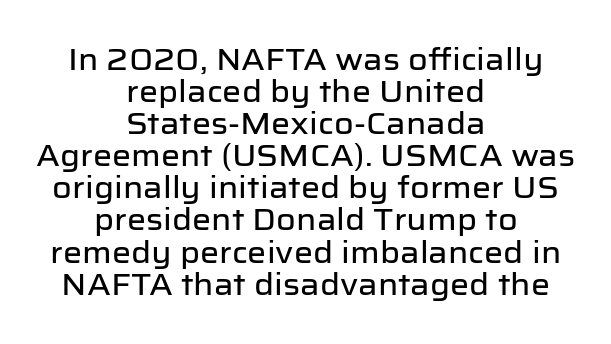
The image shows 30 px sans-serif type, upright; set centered, tight line spacing (1.07x), normal letter spacing, not underlined; low stroke contrast and a medium x-height.
